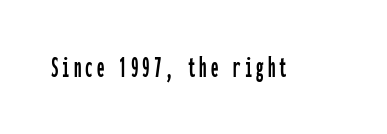
Q: Is the text italic (slanted)? A: No, it is upright.
Q: Is the typeface a serif or a sans-serif typeface? A: Sans-serif.
Q: Is the text underlined? A: No.
Q: Width (condensed, normal, or wide)? A: Condensed.
Q: Stroke contrast? A: Low.
Q: x-height? A: Medium.
Q: Monospaced? A: Yes.
